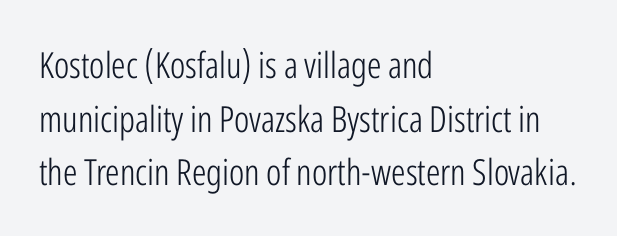
Q: Is the text bold? A: No.
Q: Is the text italic (slanted)? A: No, it is upright.
Q: Is the typeface a serif or a sans-serif typeface? A: Sans-serif.
Q: Is the text underlined? A: No.
Q: How is the paragraph aligned? A: Left-aligned.
Q: Is the spacing between letters normal or unusually wide? A: Normal.
Q: Is the spacing between lines tight, normal or loose? A: Normal.
Q: Width (condensed, normal, or wide)? A: Condensed.
Q: Stroke contrast? A: Low.
Q: x-height? A: Medium.
Q: Monospaced? A: No.
